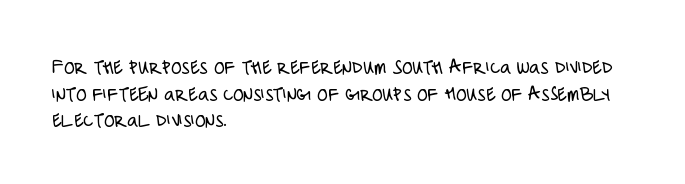
The image shows 21 px text type, upright; set left-aligned, normal line spacing (1.27x), normal letter spacing, not underlined.
